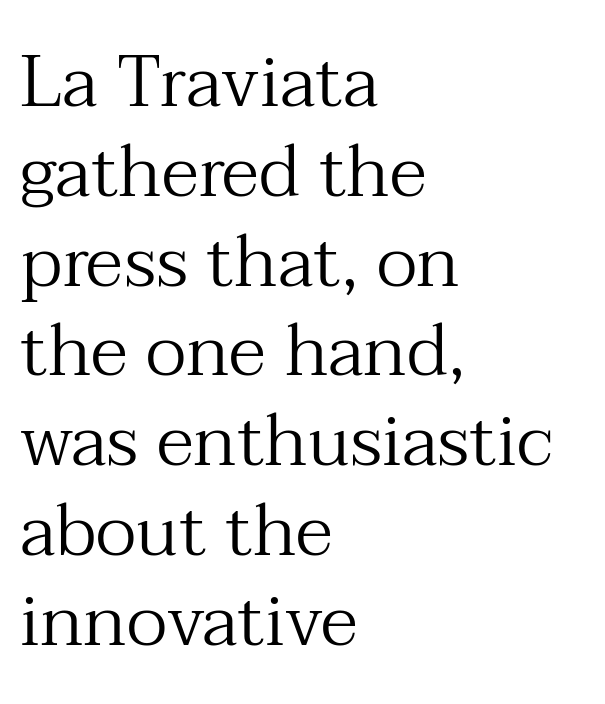
Q: Is the text bold? A: No.
Q: Is the text italic (slanted)? A: No, it is upright.
Q: Is the typeface a serif or a sans-serif typeface? A: Serif.
Q: Is the text underlined? A: No.
Q: How is the paragraph aligned? A: Left-aligned.
Q: Is the spacing between letters normal or unusually wide? A: Normal.
Q: Width (condensed, normal, or wide)? A: Normal.
Q: Stroke contrast? A: Medium.
Q: x-height? A: Medium.
Q: Monospaced? A: No.
